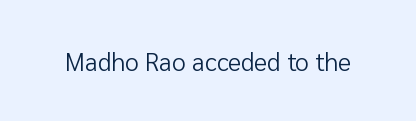
The rendering keeps characters at their native spacing. The font sits on the lighter half of the weight spectrum, regular included. Quick note: underline off. Is there any slant? The stems are plumb.
